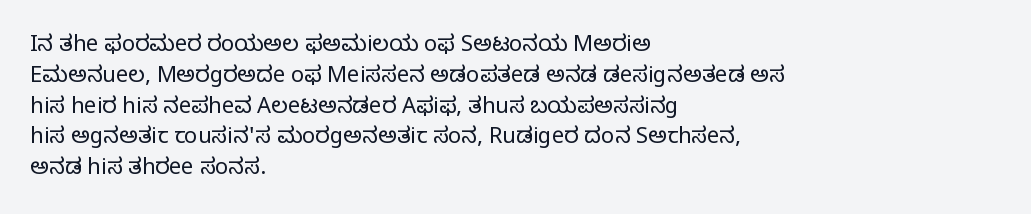
The image shows 22 px text type, upright; set left-aligned, normal line spacing (1.4x), normal letter spacing, not underlined.
